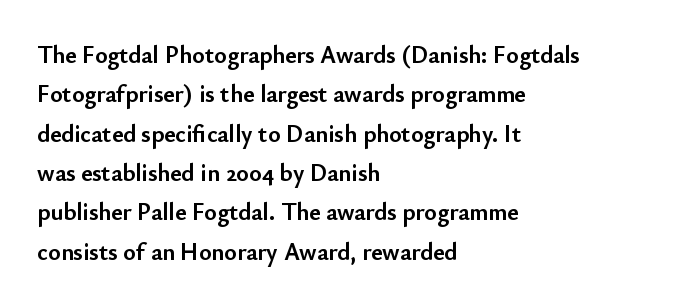
Honestly, there is no underline to notice here at all. Leading matches the norm, producing a regular column. These lines were composed using upright roman letters. Where is the straight margin? On the left.
